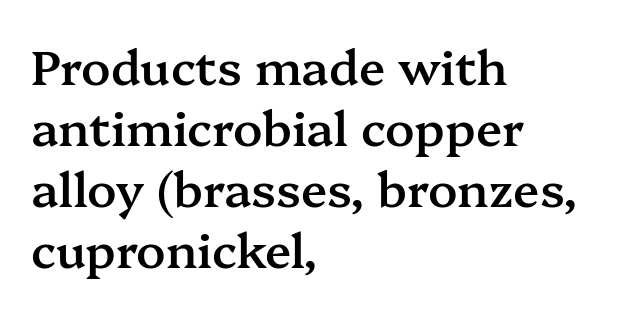
The image shows 48 px semibold serif type, upright; set left-aligned, normal line spacing (1.27x), normal letter spacing, not underlined; medium stroke contrast and a medium x-height.
